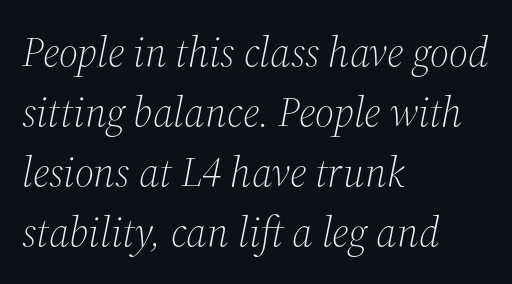
The specimen omits any rule beneath the text block's lines. The text was rendered using a seriffed face with decorative stroke endings. The setting favours the left margin, as ordinary paragraphs usually do. No heavy texture on the line: the type isn't bold. The rendering uses natural spacing where letterforms have individual widths. Quick note: interline space is typical.
